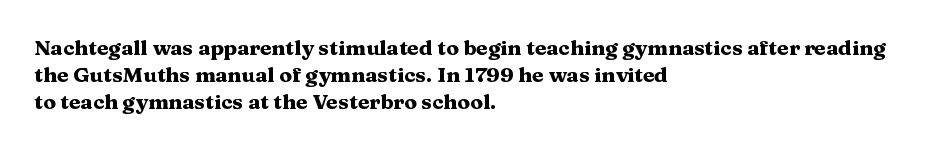
Which margin do the lines hug? The left one — the right edge is uneven. The foot of each line stays bare and open. Strokes here are thick enough to call this a true bold. Does the lettering tilt? It doesn't — this is upright. You could call the tracking neutral — neither tight nor loose. Interline gaps are of average width in this sample.
